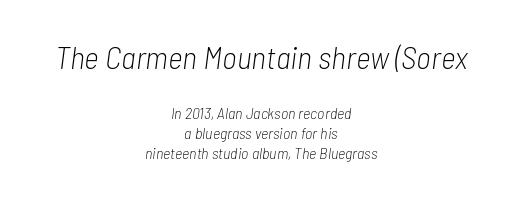
Q: Is the text bold? A: No.
Q: Is the text italic (slanted)? A: Yes, it leans right by about 7 degrees.
Q: Is the text underlined? A: No.
Q: How is the paragraph aligned? A: Centered.
Q: Is the spacing between letters normal or unusually wide? A: Normal.
Q: Is the spacing between lines tight, normal or loose? A: Normal.
Q: Which block of text is set in a larger size, the first (top) or the second (bottom)? A: The first (top) one.
Q: Width (condensed, normal, or wide)? A: Condensed.
Q: Stroke contrast? A: Low.
Q: x-height? A: Medium.
Q: Monospaced? A: No.
